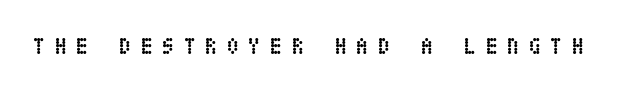
Q: Is the text bold? A: Yes.
Q: Is the text italic (slanted)? A: No, it is upright.
Q: Is the text underlined? A: No.
Q: Is the spacing between letters normal or unusually wide? A: Unusually wide.
